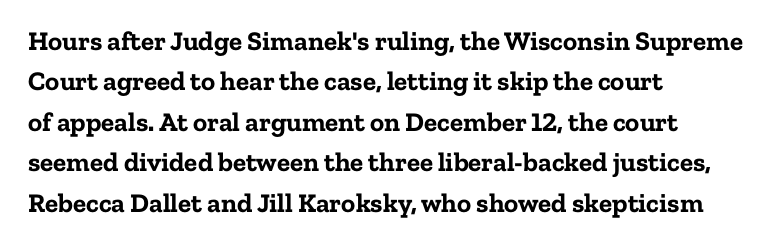
The image shows 27 px bold type, upright; set left-aligned, normal line spacing (1.5x), normal letter spacing, not underlined.
